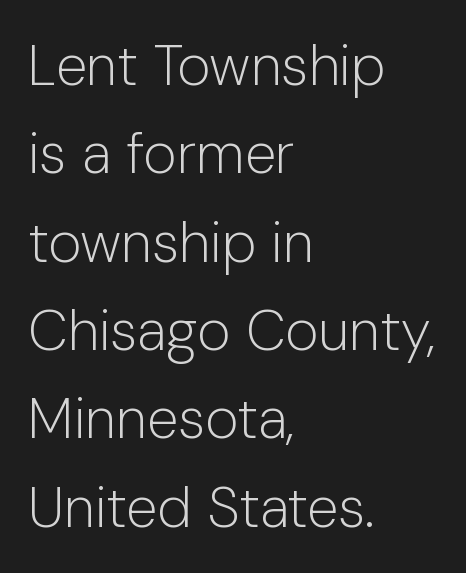
The image shows 57 px light sans-serif type, upright; set left-aligned, normal line spacing (1.55x), normal letter spacing, not underlined; low stroke contrast and a medium x-height.
